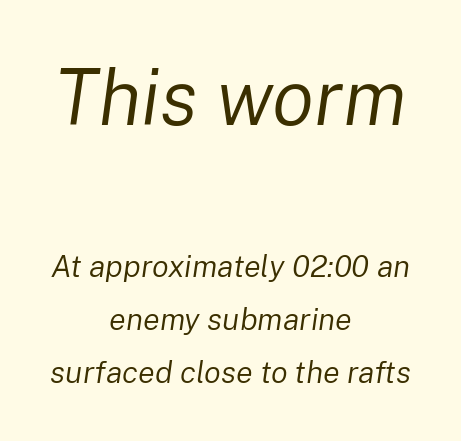
{"italic": "yes", "lean": "right", "slant_degrees": 8, "bold": "no", "weight": "regular", "width": "normal", "stroke_contrast": "low", "x_height": "medium", "monospaced": "no", "underline": "no", "align": "center", "line_spacing_ratio": 1.72, "letter_spacing": "normal", "letter_spacing_em": 0.0, "larger_block": "first", "size_ratio": 2.52, "glyph_px": 78}
